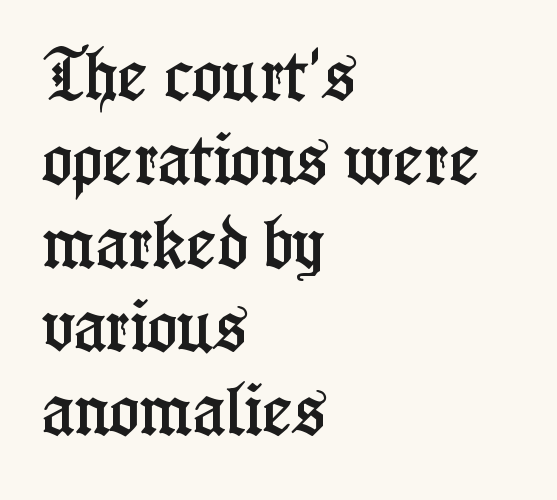
{"serif": "yes", "italic": "no", "width": "condensed", "stroke_contrast": "low", "x_height": "medium", "monospaced": "no", "underline": "no", "align": "left", "line_spacing": "normal", "line_spacing_ratio": 1.47, "letter_spacing": "normal", "letter_spacing_em": 0.0, "glyph_px": 57}
